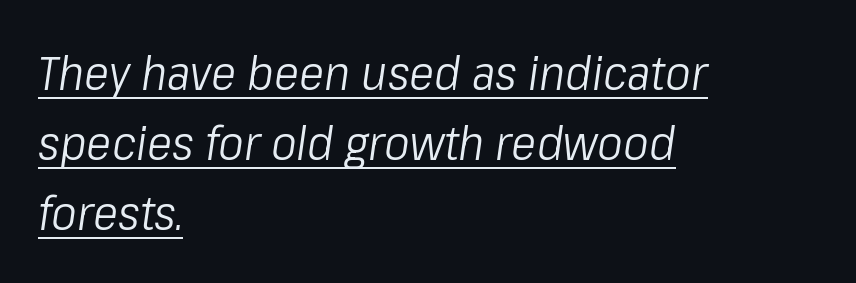
The image shows 48 px light, condensed type, italic (leaning right); set left-aligned, normal line spacing (1.46x), normal letter spacing, underlined; low stroke contrast and a medium x-height.
